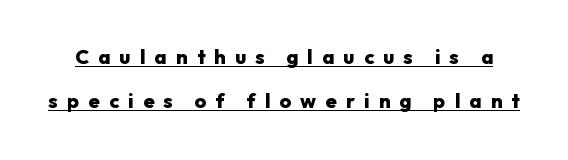
The image shows 20 px bold type, upright; set loose line spacing (2.18x), unusually wide letter spacing (+0.46 em), underlined.
